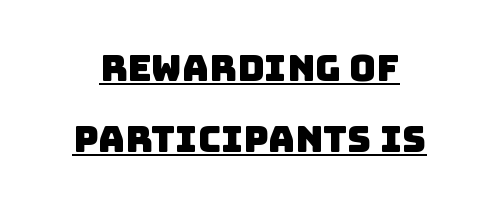
A baseline rule has been typeset under these characters. Each letter's strokes conclude bluntly, with no projecting serifs. Proportional: the letters do not fall into vertical columns. Leading: increased. Does extra space separate the letters? No, they use regular spacing.
